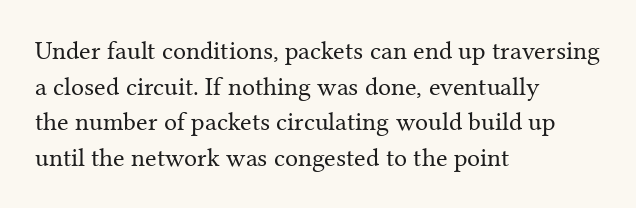
Q: Is the text bold? A: No.
Q: Is the text italic (slanted)? A: No, it is upright.
Q: Is the text underlined? A: No.
Q: How is the paragraph aligned? A: Left-aligned.
Q: Is the spacing between letters normal or unusually wide? A: Normal.
Q: Is the spacing between lines tight, normal or loose? A: Normal.
